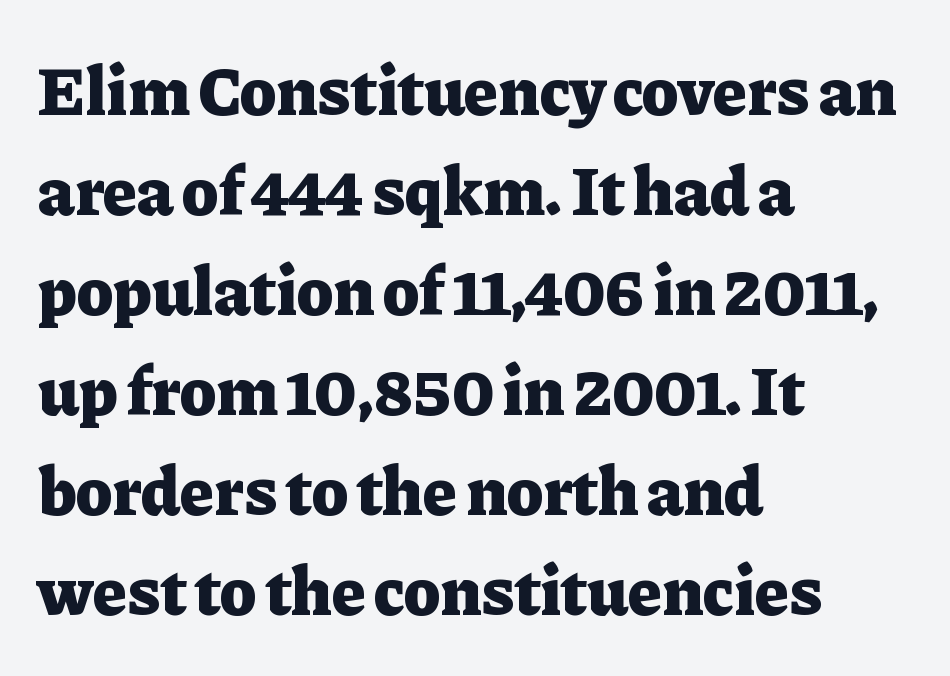
Q: Is the text bold? A: Yes.
Q: Is the text italic (slanted)? A: No, it is upright.
Q: Is the typeface a serif or a sans-serif typeface? A: Serif.
Q: Is the text underlined? A: No.
Q: How is the paragraph aligned? A: Left-aligned.
Q: Is the spacing between letters normal or unusually wide? A: Normal.
Q: Is the spacing between lines tight, normal or loose? A: Normal.
Q: Width (condensed, normal, or wide)? A: Normal.
Q: Stroke contrast? A: Low.
Q: x-height? A: Medium.
Q: Monospaced? A: No.
